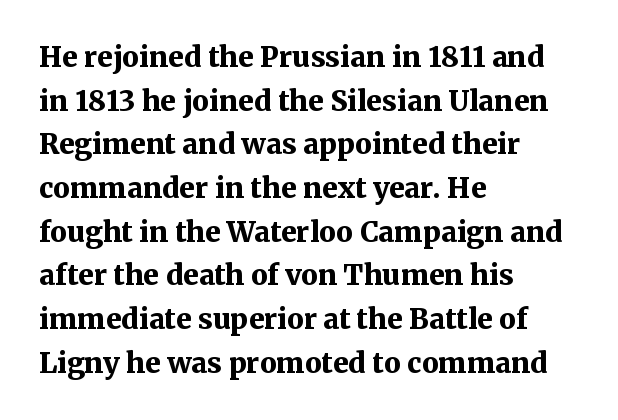
{"serif": "yes", "italic": "no", "bold": "yes", "weight": "bold", "width": "normal", "stroke_contrast": "medium", "x_height": "medium", "monospaced": "no", "underline": "no", "align": "left", "line_spacing": "normal", "line_spacing_ratio": 1.56, "letter_spacing": "normal", "letter_spacing_em": 0.0, "glyph_px": 28}
